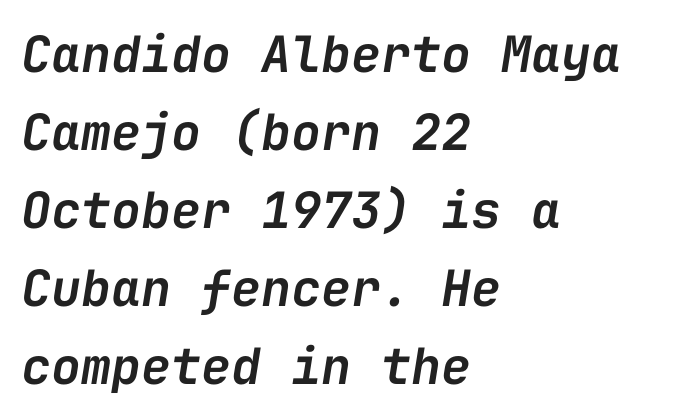
The image shows 50 px semibold type, italic (leaning right), monospaced; set left-aligned, normal line spacing (1.56x), normal letter spacing, not underlined; low stroke contrast and a medium x-height.
